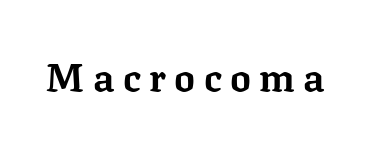
{"serif": "yes", "italic": "no", "bold": "yes", "weight": "bold", "width": "normal", "stroke_contrast": "low", "x_height": "medium", "monospaced": "no", "underline": "no", "letter_spacing": "wide", "letter_spacing_em": 0.21, "glyph_px": 39}
